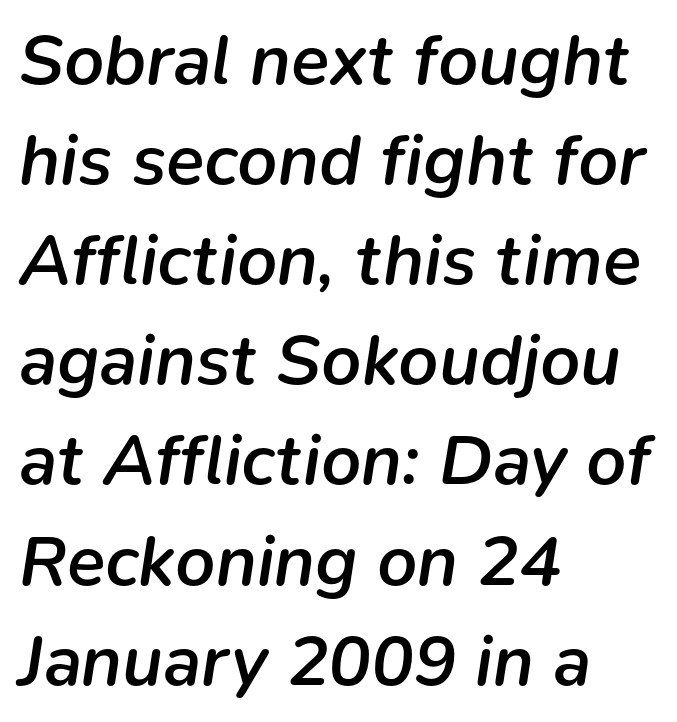
The image shows 71 px semibold type, italic (leaning right); set left-aligned, normal line spacing (1.41x), normal letter spacing, not underlined; low stroke contrast and a medium x-height.
